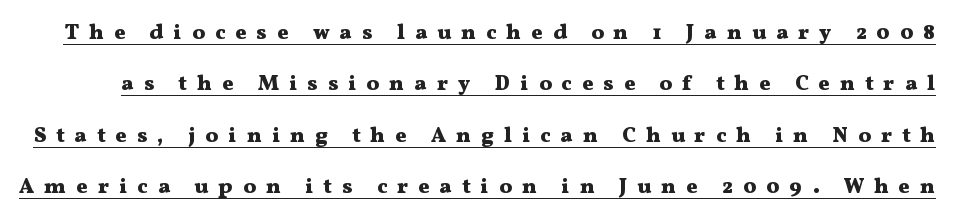
Leading is clearly above the norm, producing a sparse column. This is roman type, the default non-slanted kind. You can see a thin bar hugging the bottom of the glyphs. Heavy, bold letterforms.
